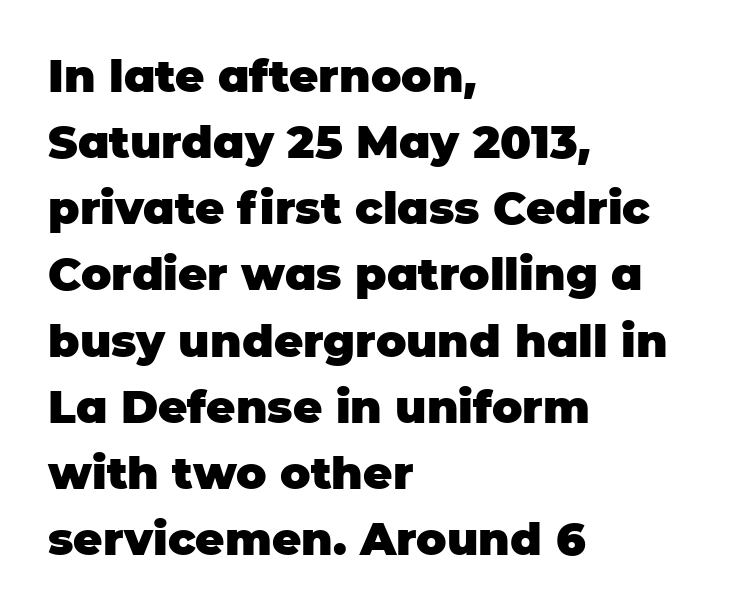
The image shows 45 px heavy sans-serif type, upright; set left-aligned, normal line spacing (1.47x), normal letter spacing, not underlined; low stroke contrast and a large x-height.
